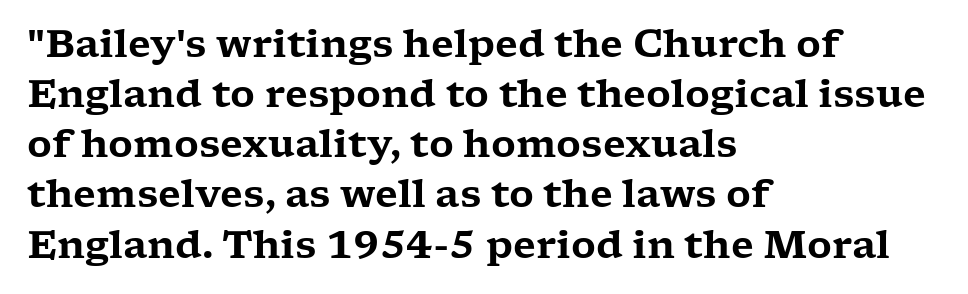
The image shows 38 px wide serif type, upright; set left-aligned, normal line spacing (1.32x), normal letter spacing, not underlined; low stroke contrast and a medium x-height.
